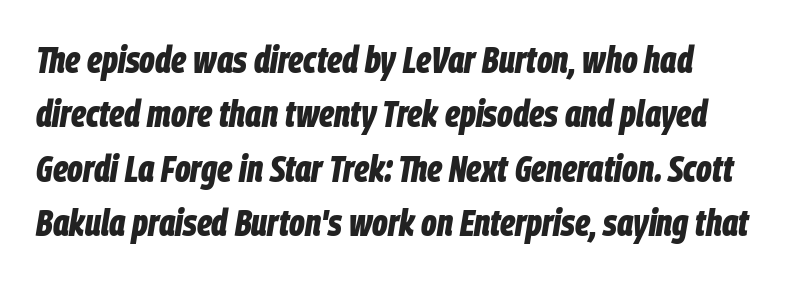
{"italic": "yes", "lean": "right", "slant_degrees": 9, "bold": "yes", "weight": "bold", "width": "condensed", "stroke_contrast": "low", "x_height": "large", "monospaced": "no", "underline": "no", "align": "left", "line_spacing": "normal", "line_spacing_ratio": 1.43, "letter_spacing": "normal", "letter_spacing_em": 0.0, "glyph_px": 38}
